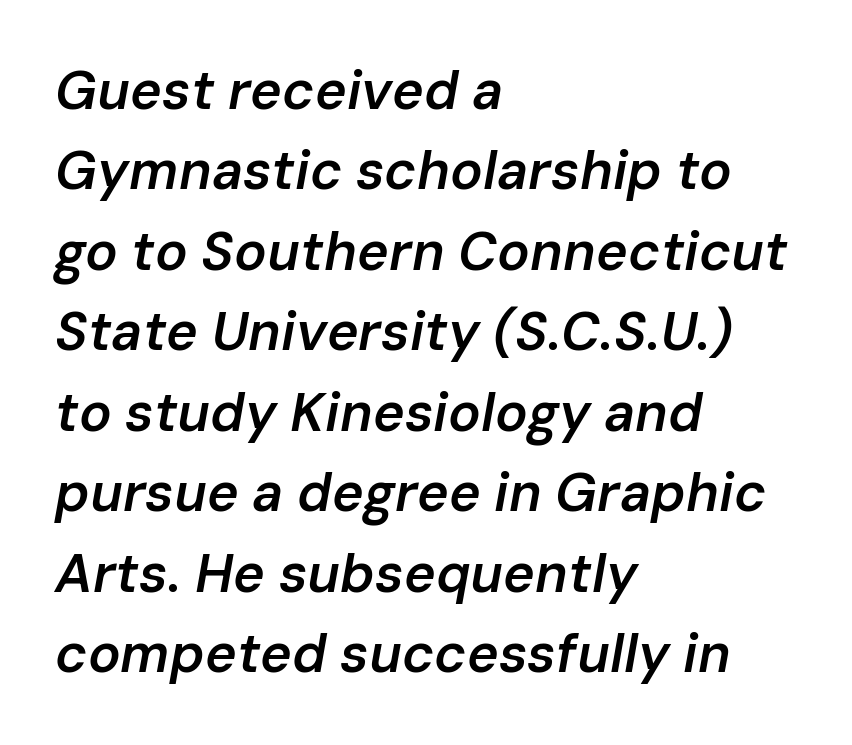
Would a proofreader flag this as italicized? Yes. A semibold gives these letters moderate extra thickness, short of bold. The area under the type is left untouched. Each letter keeps its own natural width here, so spacing adapts to shape.
